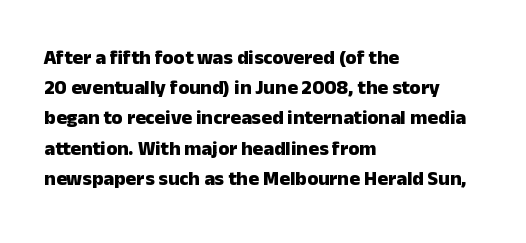
Q: Is the text bold? A: Yes.
Q: Is the text italic (slanted)? A: No, it is upright.
Q: Is the text underlined? A: No.
Q: How is the paragraph aligned? A: Left-aligned.
Q: Is the spacing between letters normal or unusually wide? A: Normal.
Q: Is the spacing between lines tight, normal or loose? A: Normal.
